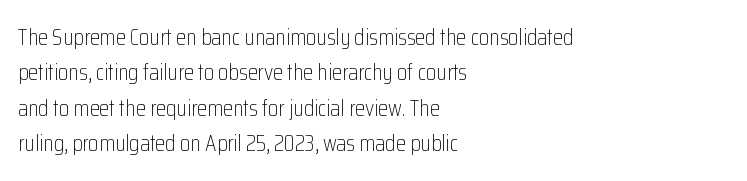
The face looks like a standard text weight, possibly lighter. Vertical strokes here are truly vertical. These lines keep a tight, regular rhythm from letter to letter. Leading matches the norm, producing a regular column. Left-aligned paragraph, ragged on the right. The space directly below the letters is spotless.
